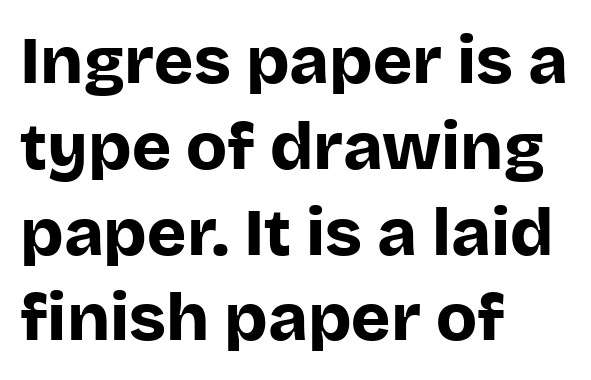
The gap between lines stays unmarked. Does the lettering tilt? It doesn't — this is upright. The text block is weighted toward the left margin, trailing off unevenly rightward. Proportional: the letters do not fall into vertical columns. The rendering keeps characters at their native spacing.
